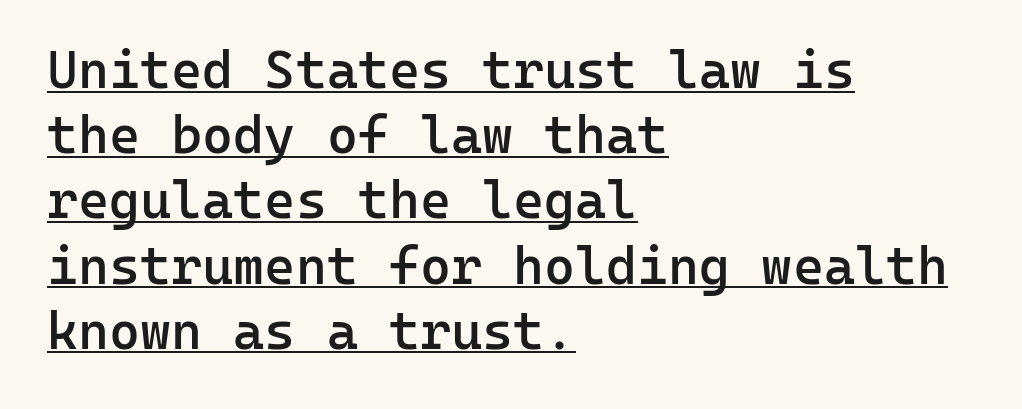
{"serif": "no", "italic": "no", "bold": "semi", "weight": "semibold", "width": "normal", "stroke_contrast": "low", "x_height": "medium", "monospaced": "yes", "underline": "yes", "align": "left", "line_spacing_ratio": 1.23, "letter_spacing": "normal", "letter_spacing_em": 0.0, "glyph_px": 53}
